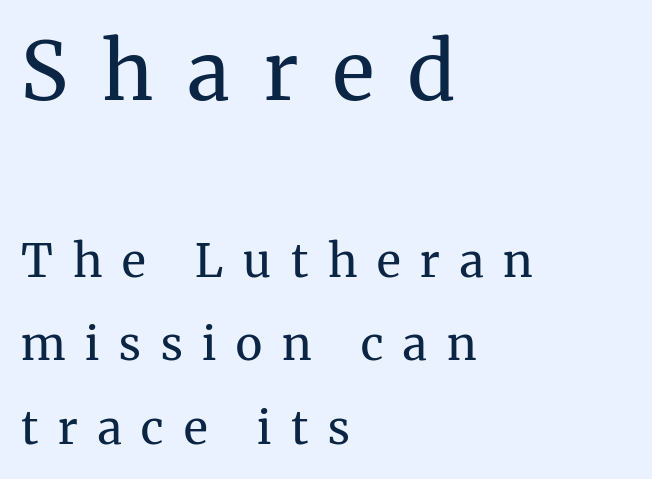
Vertical strokes here are truly vertical. Note: larger setting up top, smaller setting below. Anything drawn beneath the words? Only blank space. Spacing between characters has been opened up far beyond the box default.
